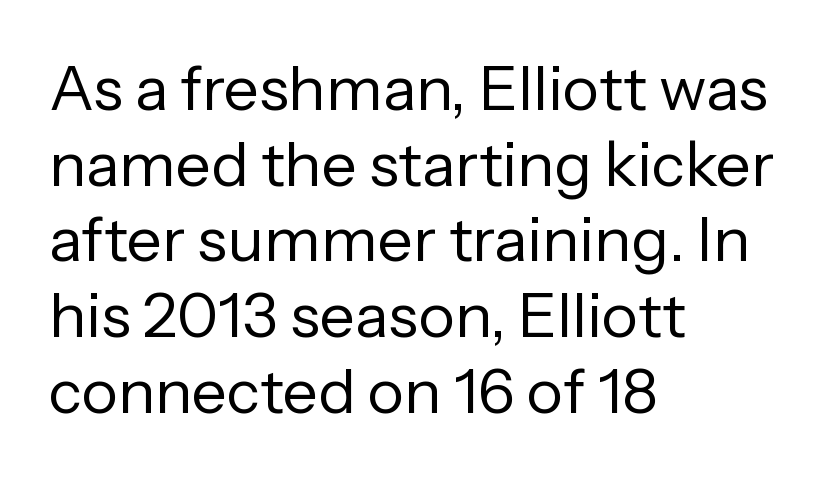
The baseline area is clear. Inter-character spacing is left at the font's built-in metrics. Stroke mass is kept to a normal reading level or below. Notice how the stems are strictly vertical — no italics here.
